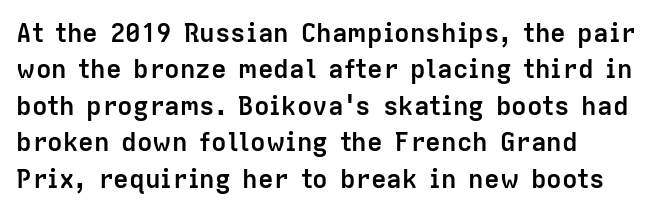
Q: Is the text bold? A: Yes.
Q: Is the text italic (slanted)? A: No, it is upright.
Q: Is the text underlined? A: No.
Q: How is the paragraph aligned? A: Left-aligned.
Q: Is the spacing between letters normal or unusually wide? A: Normal.
Q: Is the spacing between lines tight, normal or loose? A: Normal.
